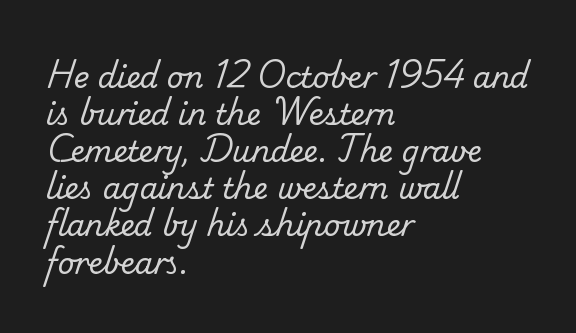
Old-style or modern, the face here clearly has serifs. A student would call this left alignment; a typographer would say flush left, rag right. Does the leading feel generous? No, just average. Standard letterfit; no display-style spreading of the glyphs.
